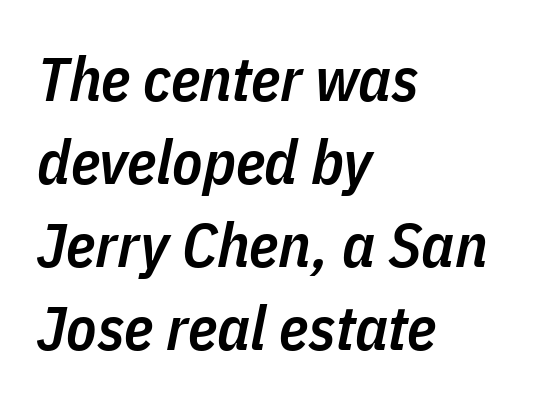
The strip under each line holds only bare page. The passage is arranged the way most books set body copy — flush left. Honestly, the letter spacing is just normal — you wouldn't notice it. This block has exactly the height ordinary leading produces. Every character sits at an angle, as italics do.
